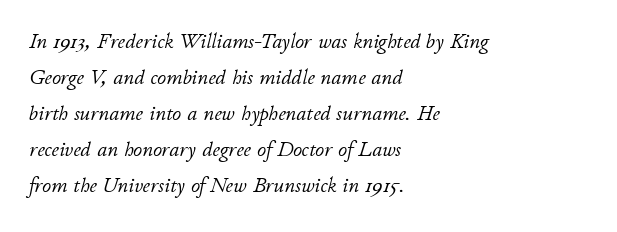
{"italic": "yes", "lean": "right", "slant_degrees": 11, "bold": "no", "underline": "no", "align": "left", "line_spacing": "normal", "line_spacing_ratio": 1.64, "letter_spacing": "normal", "letter_spacing_em": 0.0, "glyph_px": 22}
